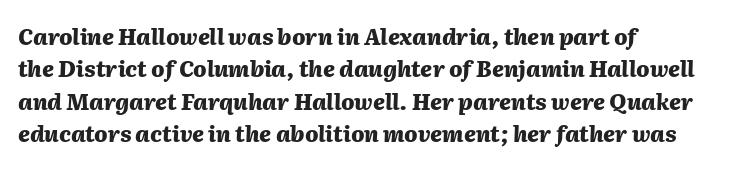
{"italic": "yes", "lean": "right", "slant_degrees": 2, "bold": "yes", "underline": "no", "align": "left", "line_spacing": "normal", "line_spacing_ratio": 1.47, "letter_spacing": "normal", "letter_spacing_em": 0.0, "glyph_px": 22}
